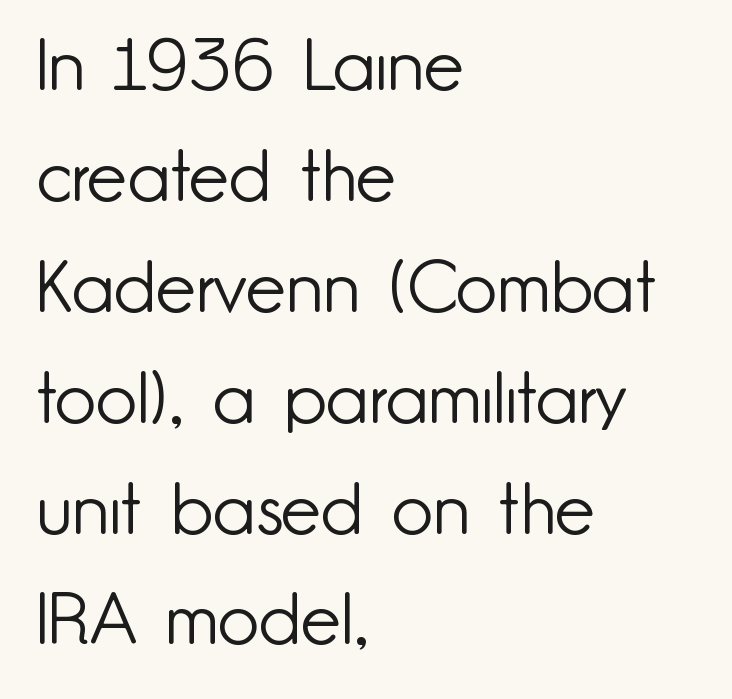
Q: Is the text bold? A: No.
Q: Is the text italic (slanted)? A: No, it is upright.
Q: Is the typeface a serif or a sans-serif typeface? A: Sans-serif.
Q: Is the text underlined? A: No.
Q: How is the paragraph aligned? A: Left-aligned.
Q: Is the spacing between letters normal or unusually wide? A: Normal.
Q: Is the spacing between lines tight, normal or loose? A: Normal.
Q: Width (condensed, normal, or wide)? A: Normal.
Q: Stroke contrast? A: Low.
Q: x-height? A: Small.
Q: Monospaced? A: No.
